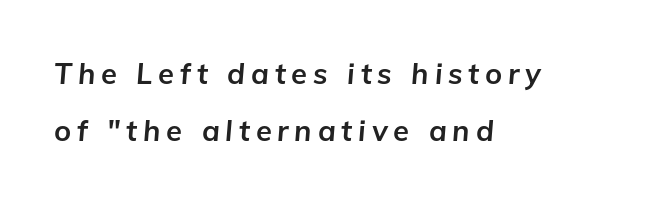
The image shows 29 px bold type, italic (leaning right); set left-aligned, loose line spacing (1.95x), unusually wide letter spacing (+0.2 em), not underlined; low stroke contrast and a medium x-height.
